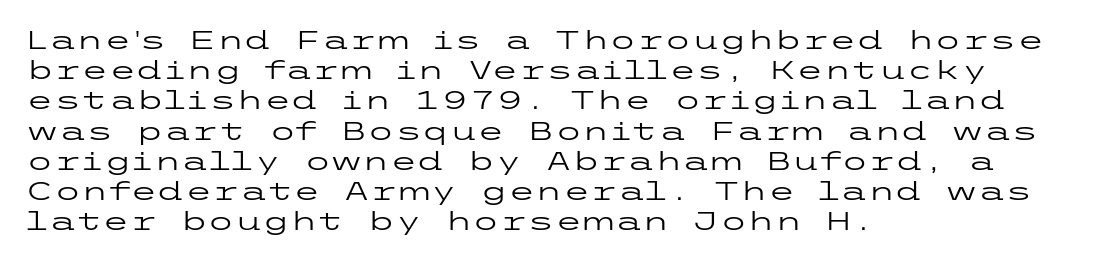
In terms of posture, this sample is upright. The rendering keeps characters at their native spacing. Caption: face not bold, strokes unweighted. The string is rendered with underlining switched off. Horizontal alignment here is leftward, the default for most running prose.
